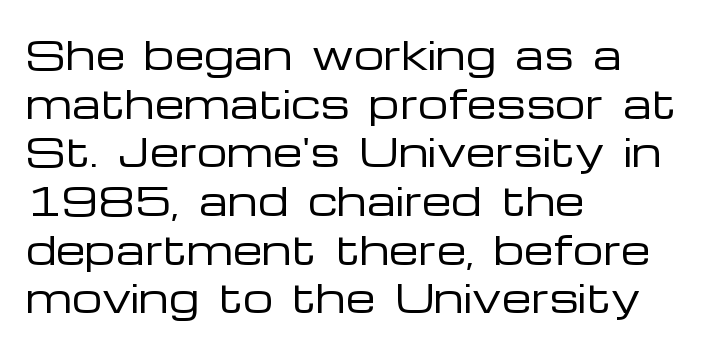
The image shows 38 px regular-weight, wide sans-serif type, upright; set left-aligned, normal line spacing (1.28x), normal letter spacing, not underlined; low stroke contrast and a medium x-height.
